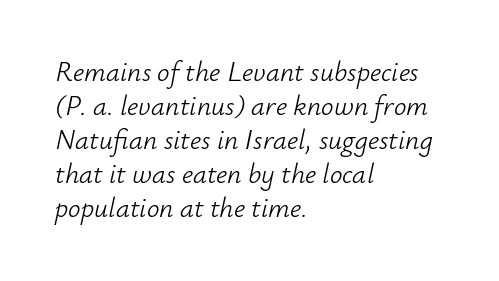
The image shows 28 px light type, italic (leaning right); set left-aligned, line spacing 1.21x, normal letter spacing, not underlined; low stroke contrast and a small x-height.
